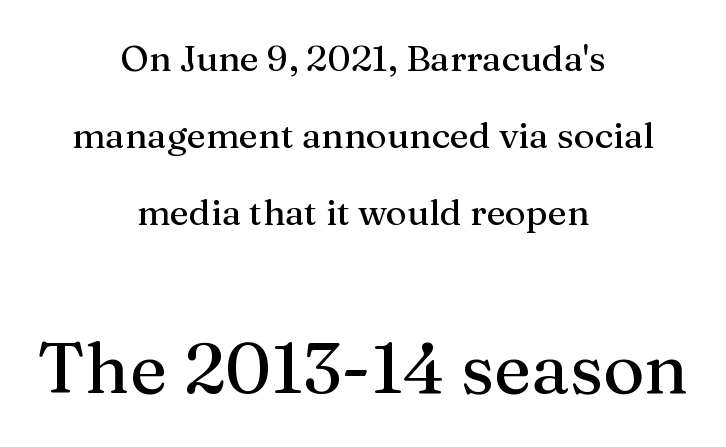
Q: Is the text italic (slanted)? A: No, it is upright.
Q: Is the typeface a serif or a sans-serif typeface? A: Serif.
Q: Is the text underlined? A: No.
Q: How is the paragraph aligned? A: Centered.
Q: Is the spacing between letters normal or unusually wide? A: Normal.
Q: Is the spacing between lines tight, normal or loose? A: Loose.
Q: Which block of text is set in a larger size, the first (top) or the second (bottom)? A: The second (bottom) one.
Q: Width (condensed, normal, or wide)? A: Normal.
Q: Stroke contrast? A: Medium.
Q: x-height? A: Medium.
Q: Monospaced? A: No.
